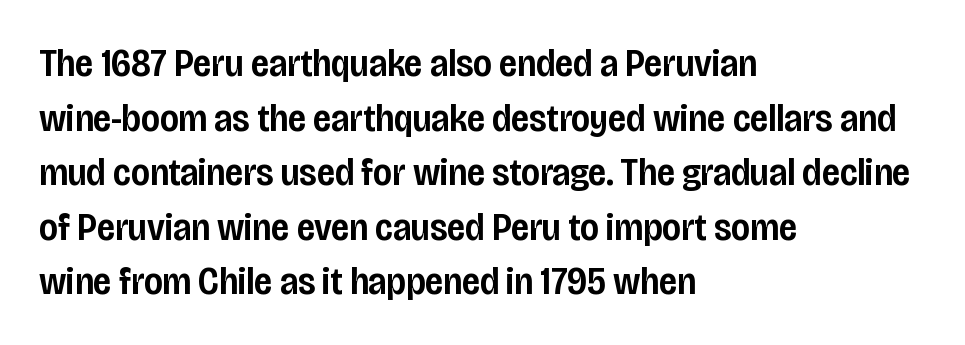
{"serif": "no", "italic": "no", "bold": "semi", "weight": "semibold", "width": "condensed", "stroke_contrast": "low", "x_height": "large", "monospaced": "no", "underline": "no", "align": "left", "line_spacing": "normal", "line_spacing_ratio": 1.4, "letter_spacing": "normal", "letter_spacing_em": 0.0, "glyph_px": 39}
